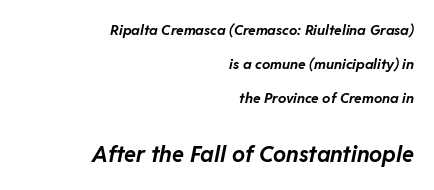
{"italic": "yes", "lean": "right", "slant_degrees": 11, "bold": "yes", "underline": "no", "align": "right", "line_spacing": "loose", "line_spacing_ratio": 2.42, "letter_spacing": "normal", "letter_spacing_em": 0.0, "larger_block": "second", "size_ratio": 1.57, "glyph_px": 22}
